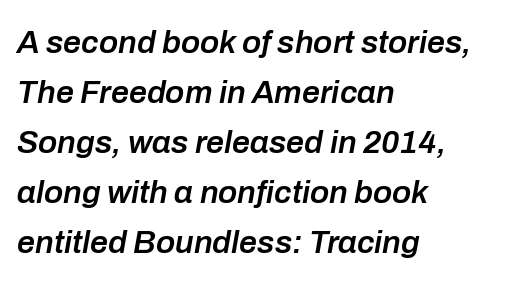
The image shows 32 px semibold type, italic (leaning right); set left-aligned, normal line spacing (1.56x), normal letter spacing, not underlined; low stroke contrast and a medium x-height.
